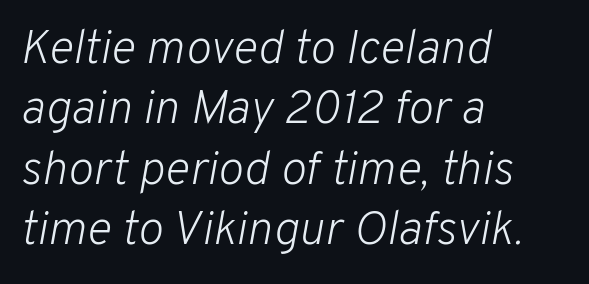
Q: Is the text bold? A: No.
Q: Is the text italic (slanted)? A: Yes, it leans right by about 10 degrees.
Q: Is the text underlined? A: No.
Q: How is the paragraph aligned? A: Left-aligned.
Q: Is the spacing between letters normal or unusually wide? A: Normal.
Q: Is the spacing between lines tight, normal or loose? A: Normal.
Q: Width (condensed, normal, or wide)? A: Normal.
Q: Stroke contrast? A: Low.
Q: x-height? A: Medium.
Q: Monospaced? A: No.
